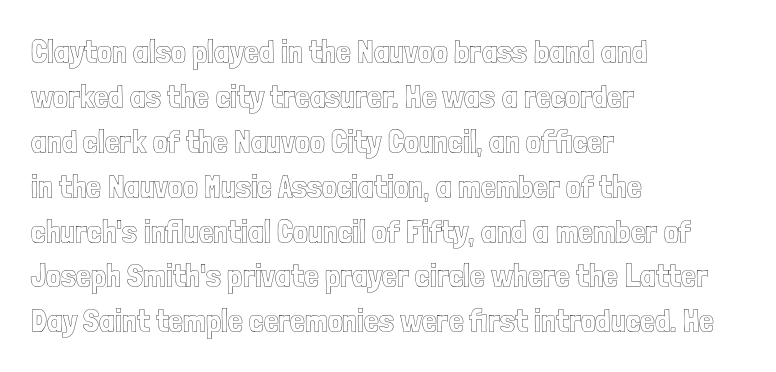
The image shows 33 px condensed type, upright; set left-aligned, normal line spacing (1.36x), normal letter spacing, not underlined; a medium x-height.
